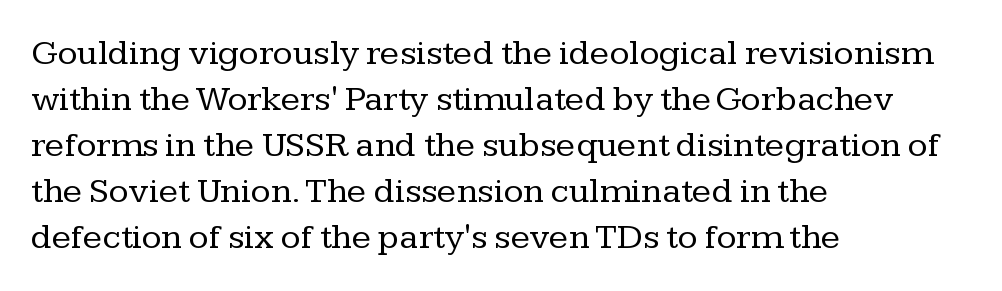
Q: Is the text bold? A: No.
Q: Is the text italic (slanted)? A: No, it is upright.
Q: Is the typeface a serif or a sans-serif typeface? A: Serif.
Q: Is the text underlined? A: No.
Q: How is the paragraph aligned? A: Left-aligned.
Q: Is the spacing between letters normal or unusually wide? A: Normal.
Q: Is the spacing between lines tight, normal or loose? A: Normal.
Q: Width (condensed, normal, or wide)? A: Normal.
Q: Stroke contrast? A: Low.
Q: x-height? A: Medium.
Q: Monospaced? A: No.
